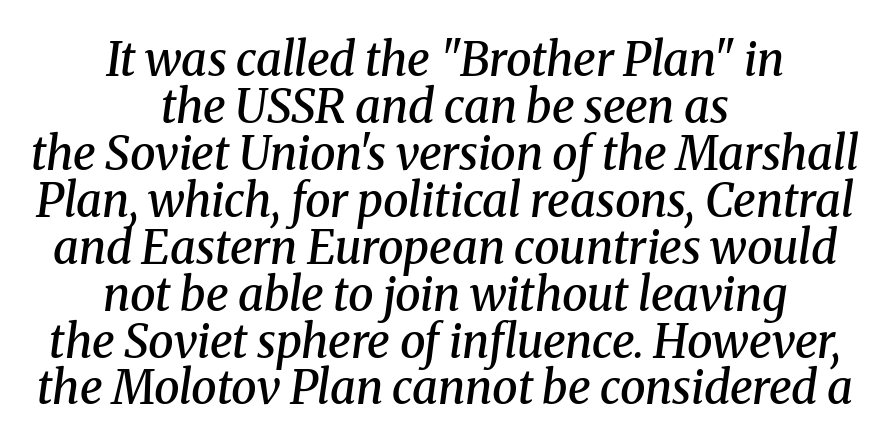
Q: Is the text bold? A: Semi-bold.
Q: Is the text italic (slanted)? A: Yes, it leans right by about 8 degrees.
Q: Is the typeface a serif or a sans-serif typeface? A: Serif.
Q: Is the text underlined? A: No.
Q: How is the paragraph aligned? A: Centered.
Q: Is the spacing between letters normal or unusually wide? A: Normal.
Q: Is the spacing between lines tight, normal or loose? A: Tight.
Q: Width (condensed, normal, or wide)? A: Normal.
Q: Stroke contrast? A: Medium.
Q: x-height? A: Medium.
Q: Monospaced? A: No.
